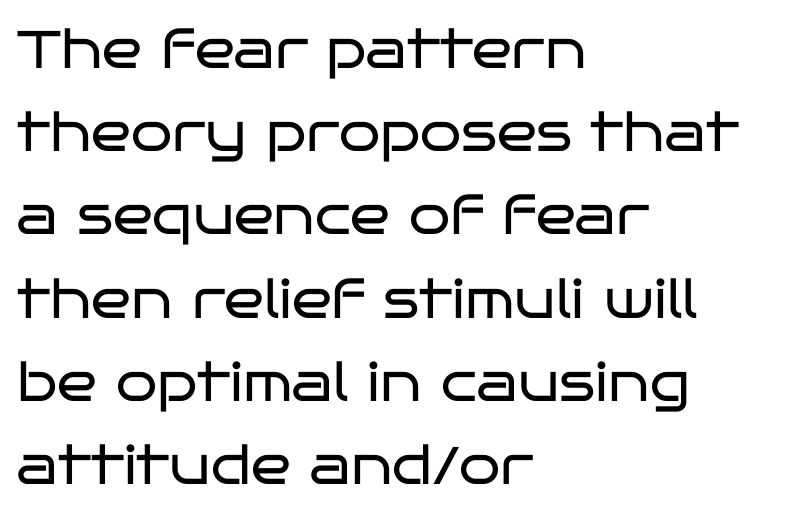
The image shows 53 px regular-weight, wide sans-serif type, upright; set left-aligned, normal line spacing (1.57x), normal letter spacing, not underlined; low stroke contrast and a large x-height.
